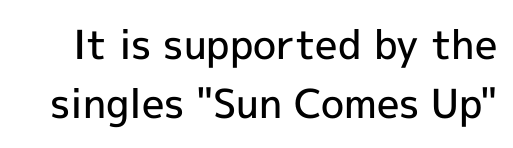
Q: Is the text bold? A: Semi-bold.
Q: Is the text italic (slanted)? A: No, it is upright.
Q: Is the typeface a serif or a sans-serif typeface? A: Sans-serif.
Q: Is the text underlined? A: No.
Q: Is the spacing between letters normal or unusually wide? A: Normal.
Q: Is the spacing between lines tight, normal or loose? A: Normal.
Q: Width (condensed, normal, or wide)? A: Normal.
Q: x-height? A: Medium.
Q: Monospaced? A: No.
